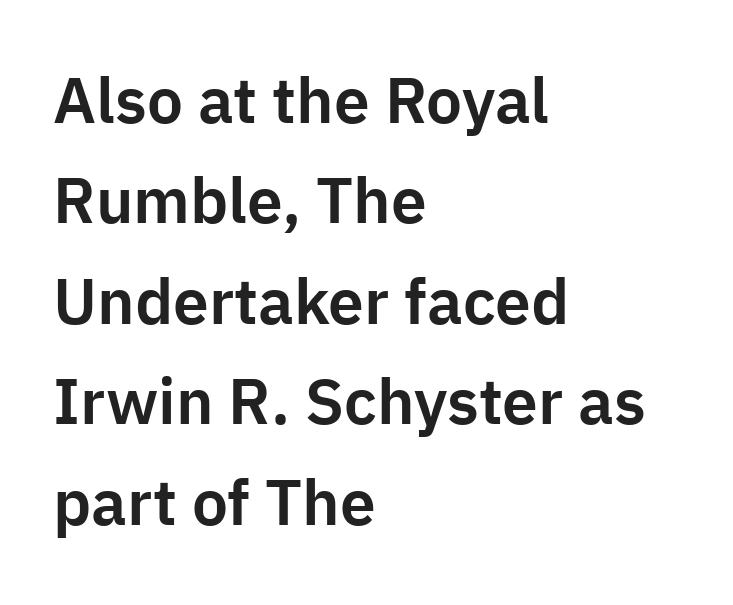
{"serif": "no", "italic": "no", "width": "normal", "stroke_contrast": "low", "x_height": "medium", "monospaced": "no", "underline": "no", "align": "left", "line_spacing": "normal", "line_spacing_ratio": 1.57, "letter_spacing": "normal", "letter_spacing_em": 0.0, "glyph_px": 64}
